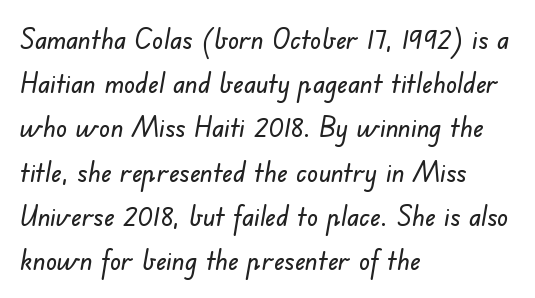
Proportional: the letters do not fall into vertical columns. If you drew a ruler down the left edge, every line would touch it. Successive baselines arrive at the customary interval. Look at the tracking — it's just the regular setting, nothing added. The specimen omits any rule beneath the text block's lines. The typeface chosen for these lines omits serifs.
